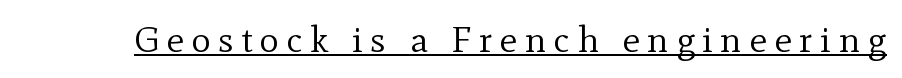
This is not heavy type; no bold has been used. Here the designer chose a conventional face with non-uniform glyph widths. Note: serifs present on the glyphs. Beneath each row of characters lies a ruled line. Italic: no, the glyphs are upright roman. Each word looks stretched out because of the extra space between its letters.
